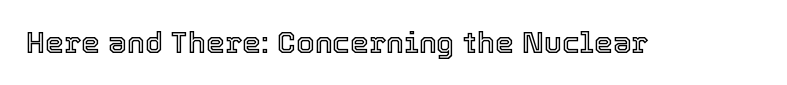
Q: Is the text italic (slanted)? A: No, it is upright.
Q: Is the text underlined? A: No.
Q: Is the spacing between letters normal or unusually wide? A: Normal.
Q: Width (condensed, normal, or wide)? A: Normal.
Q: x-height? A: Medium.
Q: Monospaced? A: No.
